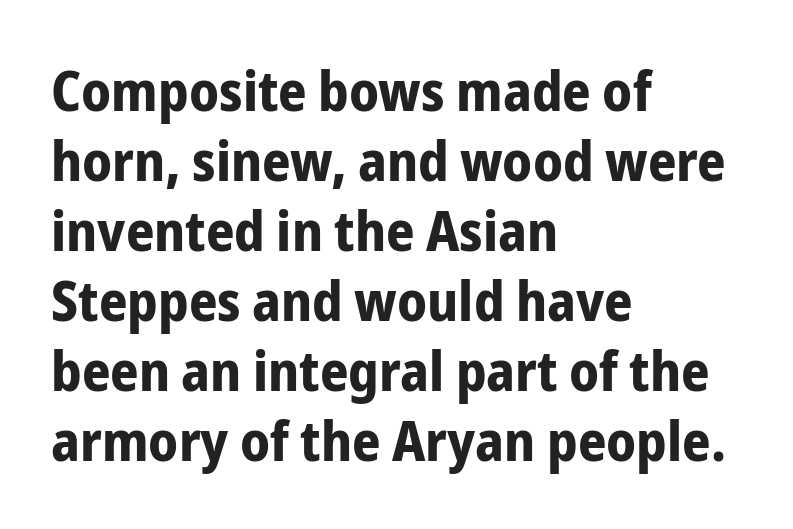
The image shows 56 px bold, condensed sans-serif type, upright; set left-aligned, normal line spacing (1.25x), normal letter spacing, not underlined; low stroke contrast and a medium x-height.
